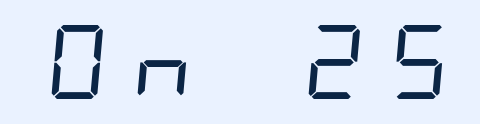
Q: Is the text bold? A: No.
Q: Is the typeface a serif or a sans-serif typeface? A: Sans-serif.
Q: Is the text underlined? A: No.
Q: Is the spacing between letters normal or unusually wide? A: Unusually wide.
Q: Width (condensed, normal, or wide)? A: Condensed.
Q: Stroke contrast? A: Low.
Q: x-height? A: Large.
